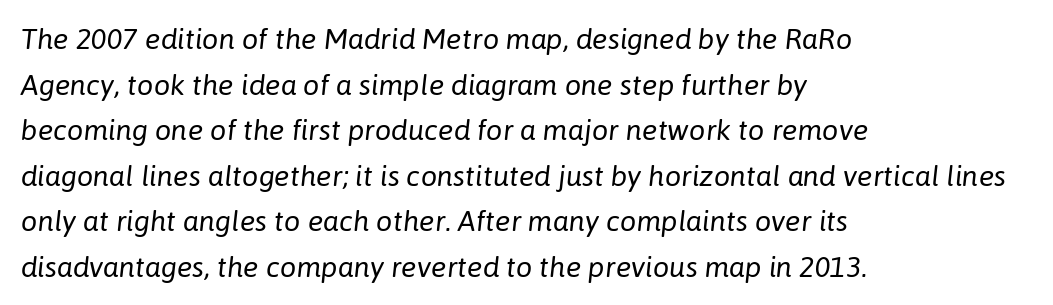
{"italic": "yes", "lean": "right", "slant_degrees": 6, "bold": "no", "weight": "regular", "width": "normal", "stroke_contrast": "low", "x_height": "medium", "monospaced": "no", "underline": "no", "align": "left", "line_spacing": "normal", "line_spacing_ratio": 1.57, "letter_spacing": "normal", "letter_spacing_em": 0.0, "glyph_px": 29}
